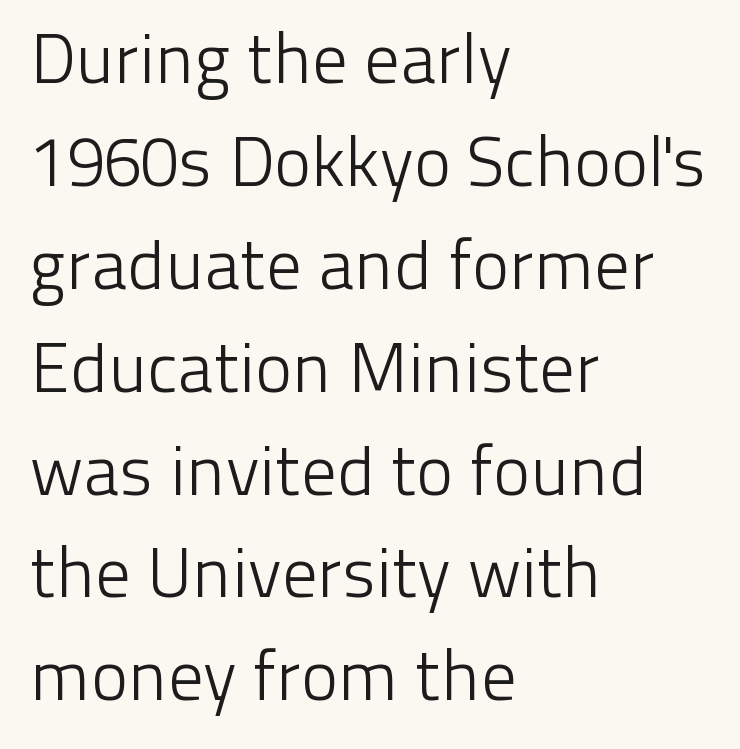
The image shows 70 px light sans-serif type, upright; set left-aligned, normal line spacing (1.47x), normal letter spacing, not underlined; low stroke contrast and a medium x-height.
